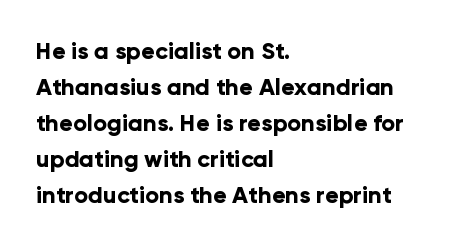
Q: Is the text bold? A: Yes.
Q: Is the text italic (slanted)? A: No, it is upright.
Q: Is the text underlined? A: No.
Q: How is the paragraph aligned? A: Left-aligned.
Q: Is the spacing between letters normal or unusually wide? A: Normal.
Q: Is the spacing between lines tight, normal or loose? A: Normal.
